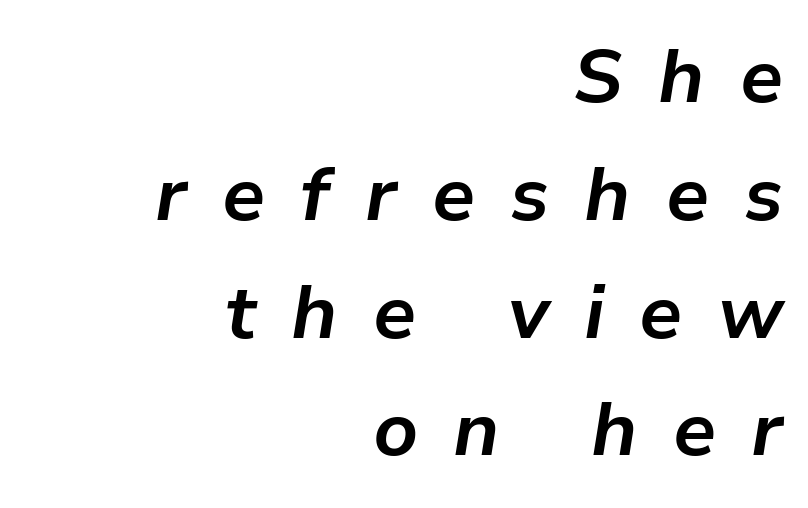
{"italic": "yes", "lean": "right", "slant_degrees": 9, "bold": "yes", "weight": "bold", "width": "normal", "stroke_contrast": "low", "x_height": "medium", "monospaced": "no", "underline": "no", "align": "right", "line_spacing": "normal", "line_spacing_ratio": 1.55, "letter_spacing": "wide", "letter_spacing_em": 0.46, "glyph_px": 76}
